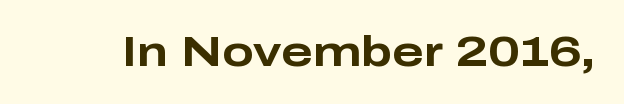
The image shows 42 px bold, wide sans-serif type, upright; set normal letter spacing, not underlined; low stroke contrast and a medium x-height.
